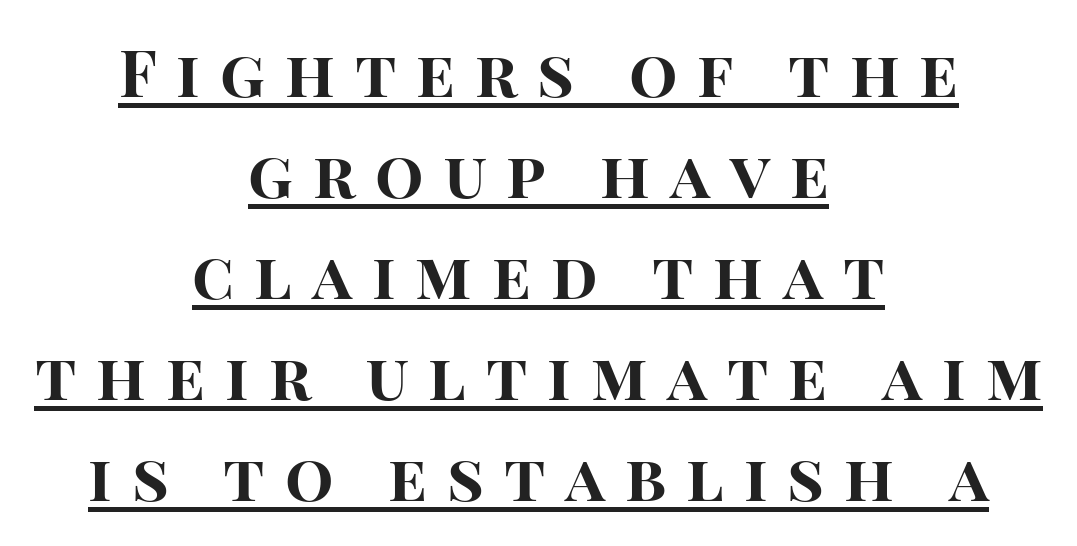
{"serif": "no", "italic": "no", "bold": "yes", "weight": "bold", "width": "normal", "stroke_contrast": "high", "x_height": "large", "monospaced": "no", "underline": "yes", "align": "center", "line_spacing": "normal", "line_spacing_ratio": 1.58, "letter_spacing": "wide", "letter_spacing_em": 0.31, "glyph_px": 64}
